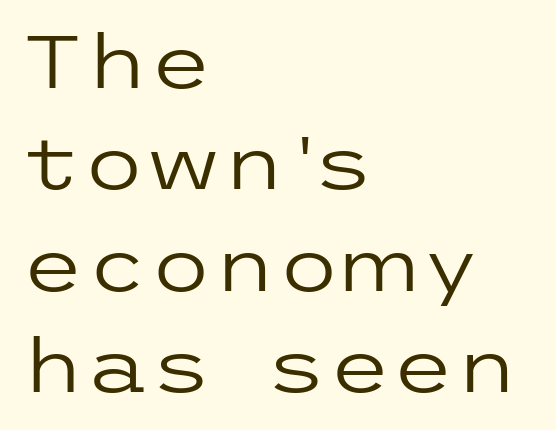
{"serif": "no", "italic": "no", "bold": "no", "weight": "regular", "width": "wide", "stroke_contrast": "low", "x_height": "medium", "underline": "no", "align": "left", "line_spacing": "normal", "line_spacing_ratio": 1.39, "letter_spacing": "normal", "letter_spacing_em": 0.0, "glyph_px": 73}
